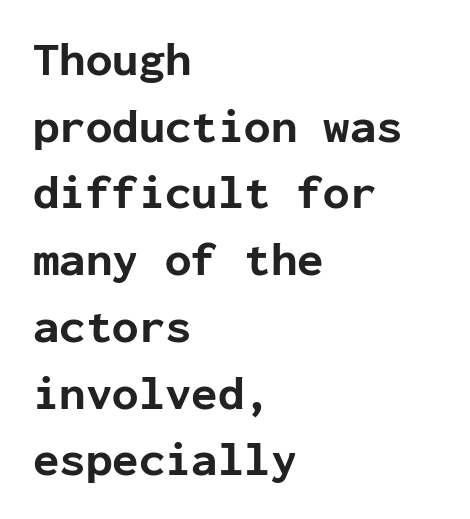
{"serif": "no", "italic": "no", "bold": "yes", "weight": "bold", "width": "normal", "stroke_contrast": "low", "x_height": "medium", "monospaced": "yes", "underline": "no", "align": "left", "line_spacing": "normal", "line_spacing_ratio": 1.39, "letter_spacing": "normal", "letter_spacing_em": 0.0, "glyph_px": 48}
